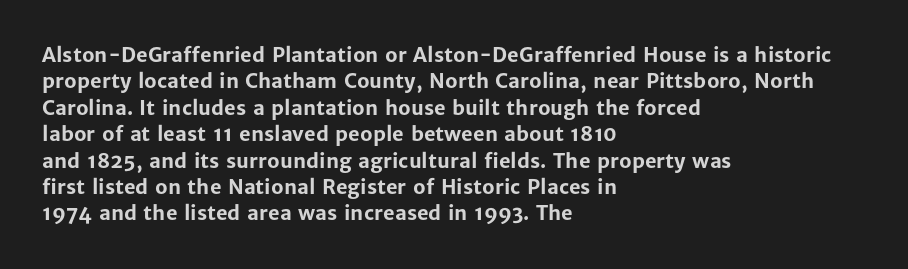
{"italic": "no", "bold": "yes", "underline": "no", "align": "left", "line_spacing": "normal", "line_spacing_ratio": 1.32, "letter_spacing": "normal", "letter_spacing_em": 0.0, "glyph_px": 20}
